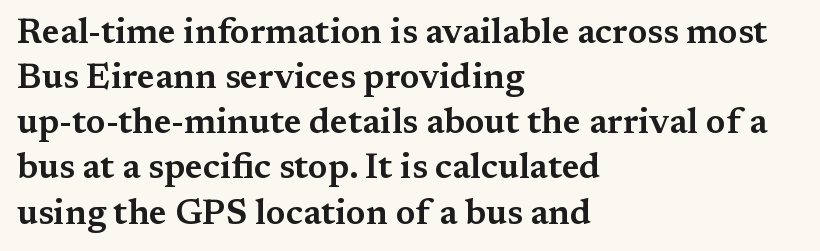
What kind of face is this? One with serifs. Quick note: interline space is typical. Notice how the stems are strictly vertical — no italics here. This sample uses plain, unmodified letter spacing. Line beginnings align vertically; line endings do not. The letters advance in unequal steps, a hallmark of proportional type.
